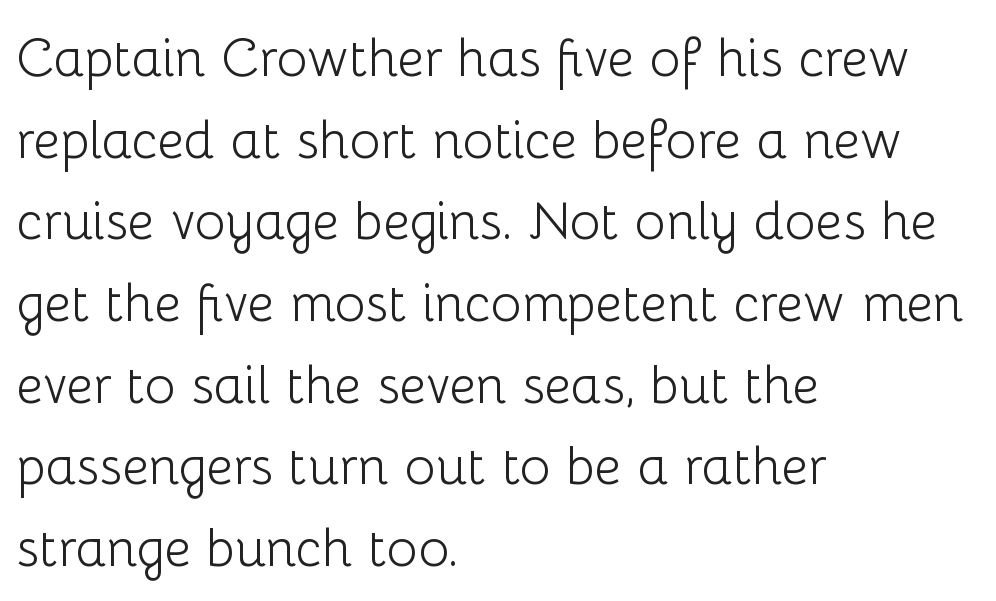
Compared with a centered layout, this one pins lines to the left instead. The type is set solid horizontally, with unmodified tracking. Classification — sans serif. The typesetting does not lean heavy: it is not bold.
